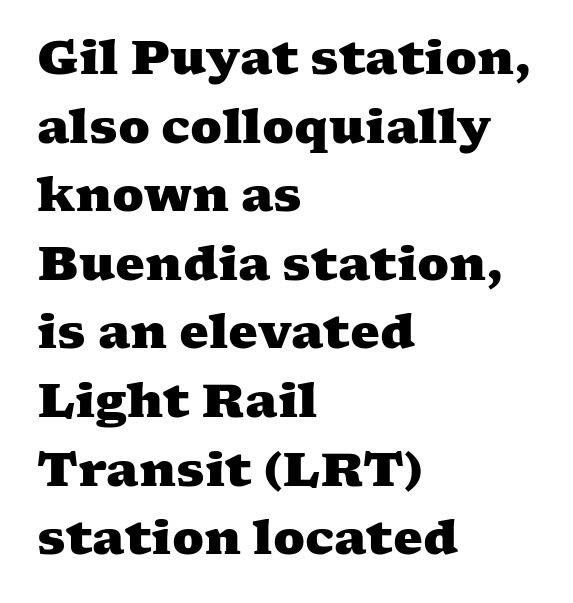
{"serif": "yes", "bold": "yes", "weight": "heavy", "width": "wide", "stroke_contrast": "medium", "x_height": "medium", "monospaced": "no", "underline": "no", "align": "left", "line_spacing": "normal", "line_spacing_ratio": 1.46, "letter_spacing": "normal", "letter_spacing_em": 0.0, "glyph_px": 47}
